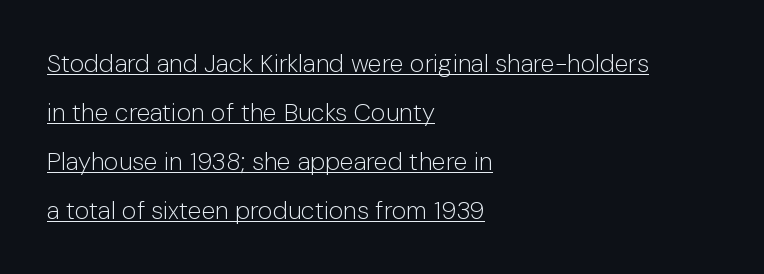
What's the leading like? Stretched, with rows far apart. Letters have the restrained weight of plain body copy at most. Letter spacing: default. Each line of the rendering has a horizontal stroke beneath the glyphs. Rendered with straight, roman letterforms. The lines in this sample share a left origin and differ only in where they stop.
